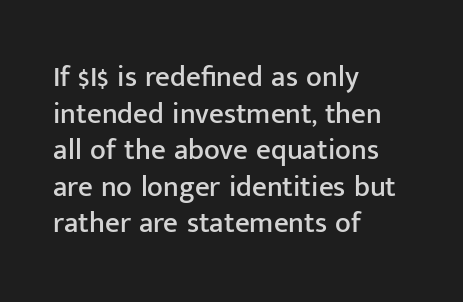
{"serif": "no", "italic": "no", "width": "normal", "stroke_contrast": "low", "x_height": "medium", "monospaced": "no", "underline": "no", "align": "left", "line_spacing": "normal", "line_spacing_ratio": 1.26, "letter_spacing": "normal", "letter_spacing_em": 0.0, "glyph_px": 29}
